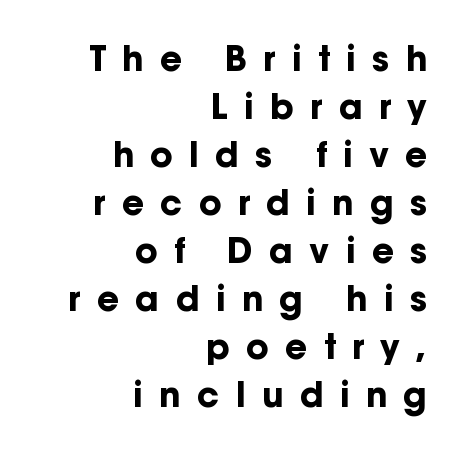
Q: Is the text bold? A: Yes.
Q: Is the text italic (slanted)? A: No, it is upright.
Q: Is the typeface a serif or a sans-serif typeface? A: Sans-serif.
Q: Is the text underlined? A: No.
Q: How is the paragraph aligned? A: Right-aligned.
Q: Is the spacing between letters normal or unusually wide? A: Unusually wide.
Q: Is the spacing between lines tight, normal or loose? A: Normal.
Q: Width (condensed, normal, or wide)? A: Normal.
Q: Stroke contrast? A: Low.
Q: x-height? A: Medium.
Q: Monospaced? A: No.
